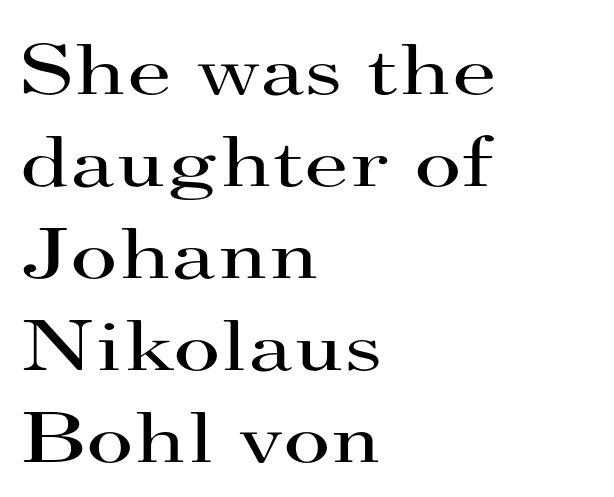
Q: Is the text bold? A: No.
Q: Is the text italic (slanted)? A: No, it is upright.
Q: Is the typeface a serif or a sans-serif typeface? A: Serif.
Q: Is the text underlined? A: No.
Q: How is the paragraph aligned? A: Left-aligned.
Q: Is the spacing between letters normal or unusually wide? A: Normal.
Q: Is the spacing between lines tight, normal or loose? A: Normal.
Q: Width (condensed, normal, or wide)? A: Wide.
Q: Stroke contrast? A: High.
Q: x-height? A: Small.
Q: Monospaced? A: No.
